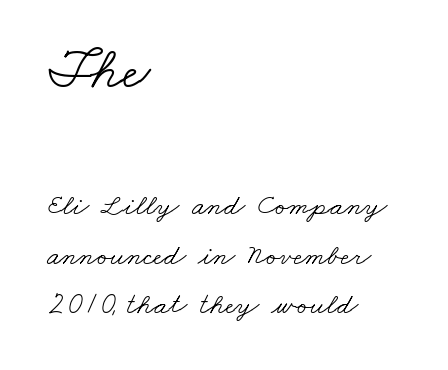
The image shows 60 px light, wide serif type; set left-aligned, normal line spacing (1.64x), normal letter spacing, not underlined; the first (top) block is 2.0x larger; low stroke contrast and a small x-height.
